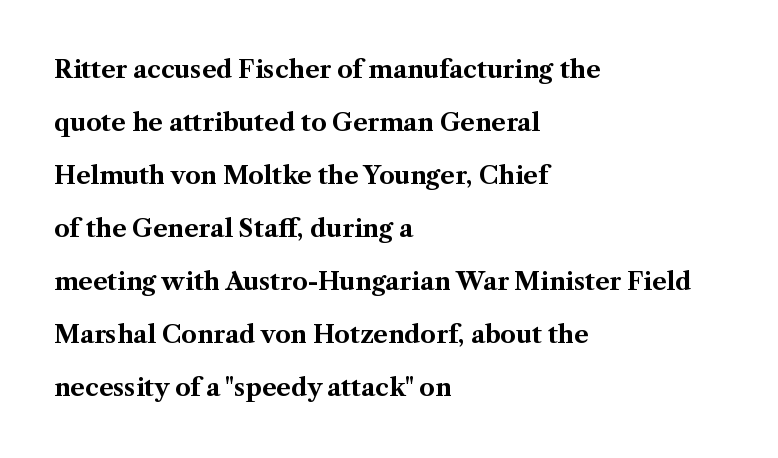
{"italic": "no", "bold": "yes", "underline": "no", "align": "left", "line_spacing": "loose", "line_spacing_ratio": 2.21, "letter_spacing": "normal", "letter_spacing_em": 0.0, "glyph_px": 24}
